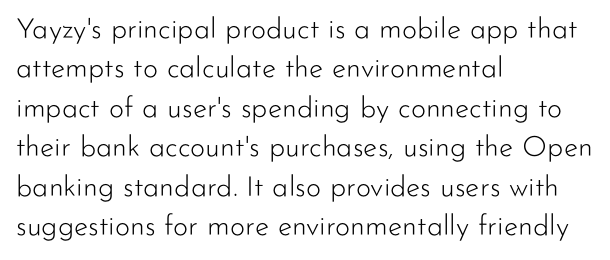
{"serif": "no", "italic": "no", "bold": "no", "weight": "light", "width": "normal", "stroke_contrast": "low", "x_height": "small", "monospaced": "no", "underline": "no", "align": "left", "line_spacing": "normal", "line_spacing_ratio": 1.36, "letter_spacing": "normal", "letter_spacing_em": 0.0, "glyph_px": 29}
